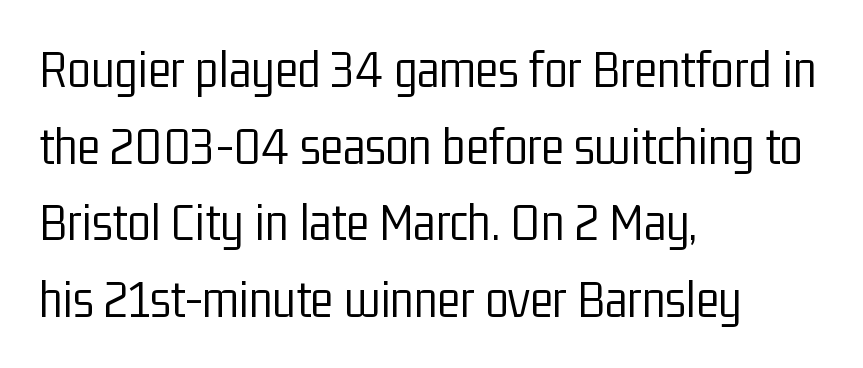
{"serif": "no", "italic": "no", "bold": "no", "weight": "light", "width": "condensed", "stroke_contrast": "low", "x_height": "medium", "monospaced": "no", "underline": "no", "align": "left", "line_spacing": "normal", "line_spacing_ratio": 1.42, "letter_spacing": "normal", "letter_spacing_em": 0.0, "glyph_px": 54}
